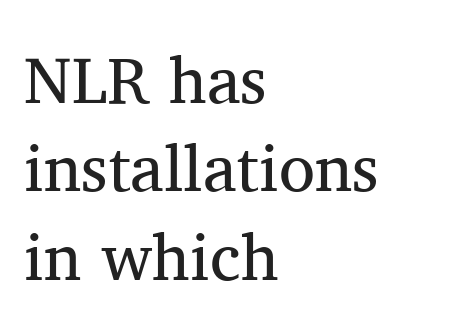
No extra tracking has been applied to these lines. Think of a printed novel: that variable character pitch is what you see here. These lines are composed in type with serifs. This sample uses an upright cut, with every glyph sitting square on the baseline.
